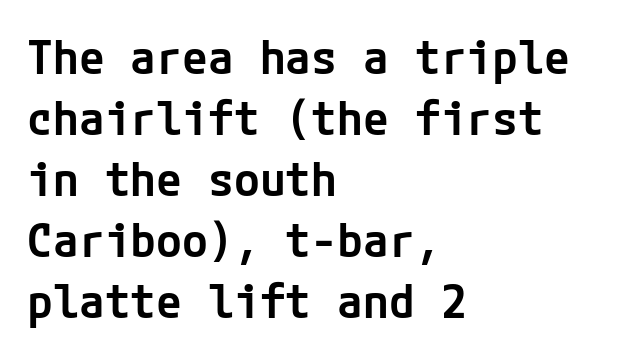
The image shows 47 px semibold sans-serif type, upright; set left-aligned, normal line spacing (1.3x), normal letter spacing, not underlined; low stroke contrast and a medium x-height.
